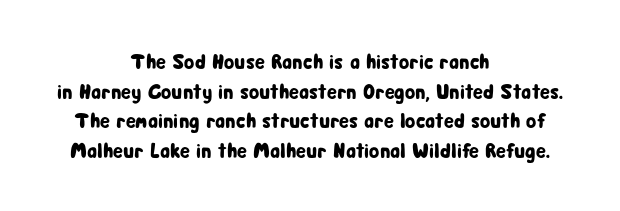
{"italic": "no", "underline": "no", "align": "center", "line_spacing": "normal", "line_spacing_ratio": 1.41, "letter_spacing": "normal", "letter_spacing_em": 0.0, "glyph_px": 21}
